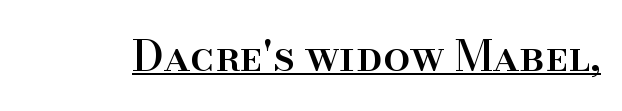
The image shows 43 px serif type, upright; set normal letter spacing, underlined; high stroke contrast and a small x-height.
